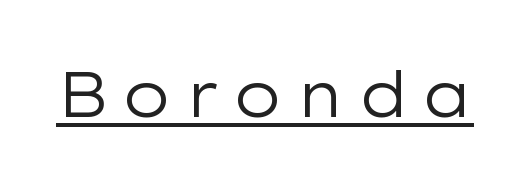
The image shows 63 px regular-weight, wide sans-serif type, upright; set underlined; low stroke contrast and a medium x-height.
